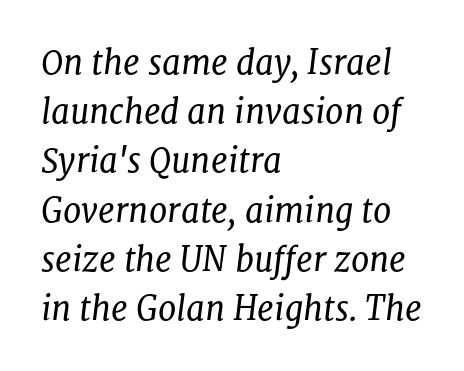
The image shows 33 px regular-weight serif type, italic (leaning right); set left-aligned, normal line spacing (1.49x), normal letter spacing, not underlined; low stroke contrast and a medium x-height.
